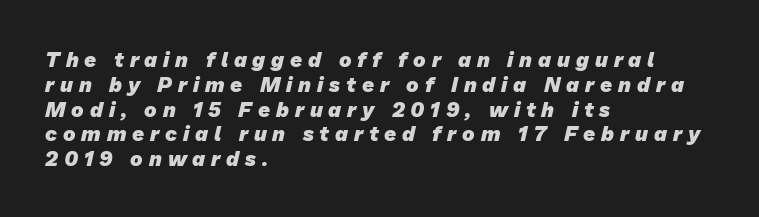
{"bold": "yes", "underline": "no", "align": "left", "line_spacing_ratio": 1.18, "letter_spacing": "wide", "letter_spacing_em": 0.28, "glyph_px": 21}
